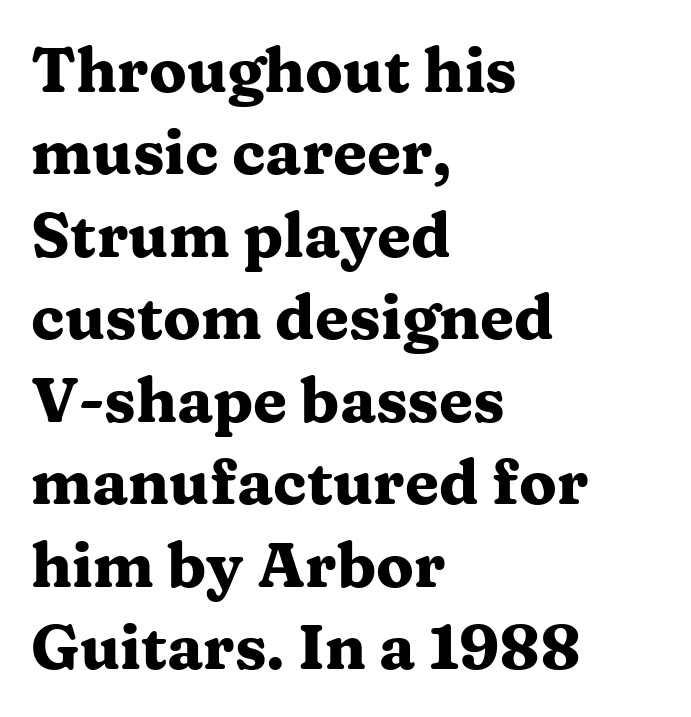
The image shows 62 px heavy, wide serif type, upright; set left-aligned, normal line spacing (1.33x), normal letter spacing, not underlined; medium stroke contrast and a medium x-height.
